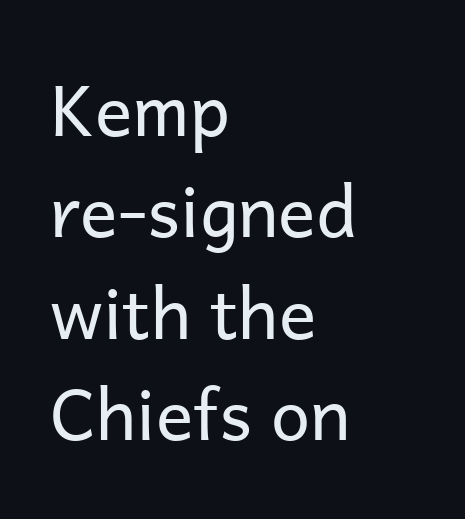
Q: Is the text bold? A: No.
Q: Is the text italic (slanted)? A: No, it is upright.
Q: Is the typeface a serif or a sans-serif typeface? A: Sans-serif.
Q: Is the text underlined? A: No.
Q: How is the paragraph aligned? A: Left-aligned.
Q: Is the spacing between letters normal or unusually wide? A: Normal.
Q: Is the spacing between lines tight, normal or loose? A: Normal.
Q: Width (condensed, normal, or wide)? A: Normal.
Q: Stroke contrast? A: Low.
Q: x-height? A: Medium.
Q: Monospaced? A: No.
